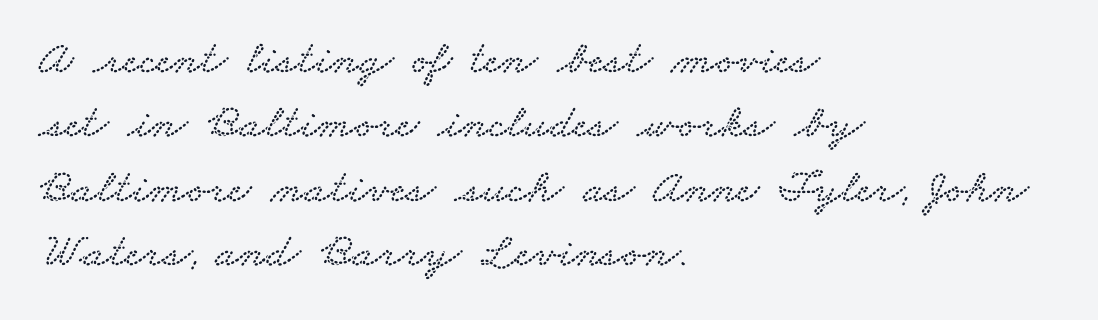
Do the characters align in a grid? No, the font is proportional. Layout note: lines flush left. Rule under the text: the space is simply empty. Successive baselines arrive at the customary interval. Examine the stroke ends and you'll spot serifs.
